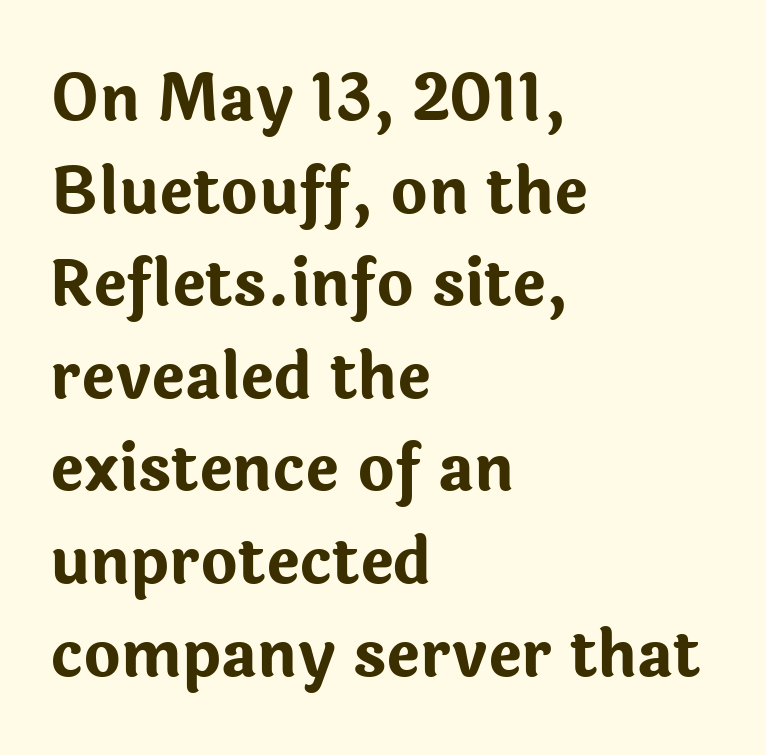
Q: Is the text bold? A: Yes.
Q: Is the text italic (slanted)? A: No, it is upright.
Q: Is the typeface a serif or a sans-serif typeface? A: Sans-serif.
Q: Is the text underlined? A: No.
Q: How is the paragraph aligned? A: Left-aligned.
Q: Is the spacing between letters normal or unusually wide? A: Normal.
Q: Is the spacing between lines tight, normal or loose? A: Normal.
Q: Width (condensed, normal, or wide)? A: Normal.
Q: Stroke contrast? A: Low.
Q: x-height? A: Medium.
Q: Monospaced? A: No.
